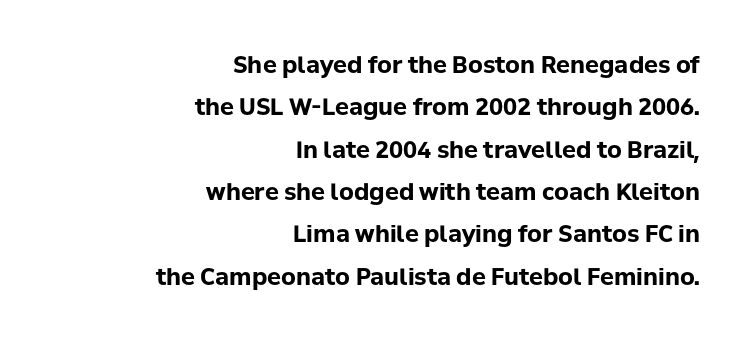
Q: Is the text bold? A: Yes.
Q: Is the text italic (slanted)? A: No, it is upright.
Q: Is the text underlined? A: No.
Q: How is the paragraph aligned? A: Right-aligned.
Q: Is the spacing between letters normal or unusually wide? A: Normal.
